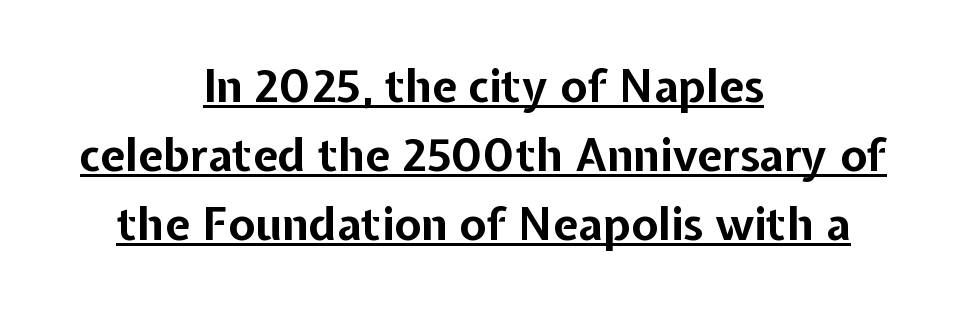
You can see a thin bar hugging the bottom of the glyphs. Italic: no, the glyphs are upright roman. This sample has the flowing, uneven cadence of proportional lettering. Neither beginnings nor endings align; midpoints do. The designer left line spacing at the default. Unlike a traditional serif, this face leaves its strokes unadorned.
